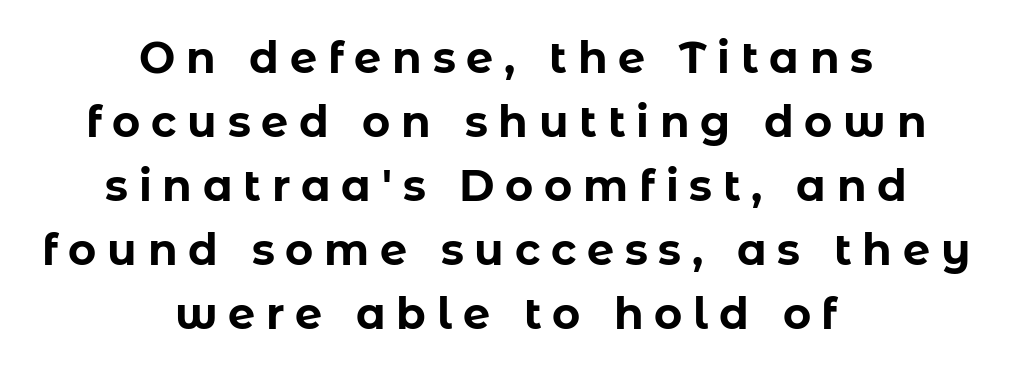
{"serif": "no", "italic": "no", "bold": "yes", "weight": "bold", "width": "normal", "stroke_contrast": "low", "x_height": "medium", "monospaced": "no", "underline": "no", "align": "center", "line_spacing": "normal", "line_spacing_ratio": 1.49, "letter_spacing": "wide", "letter_spacing_em": 0.25, "glyph_px": 43}
